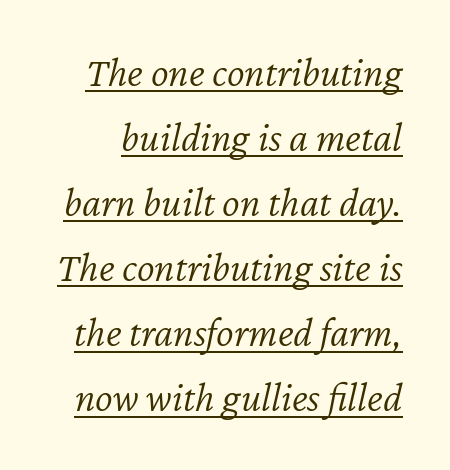
The specimen reads as italic at a glance. The passage shown has conventional tracking throughout. Weight: in the light-to-regular range. These characters rest on top of a visible drawn line. Do the characters align in a grid? No, the font is proportional. The line-height multiplier appears to be the usual default.
